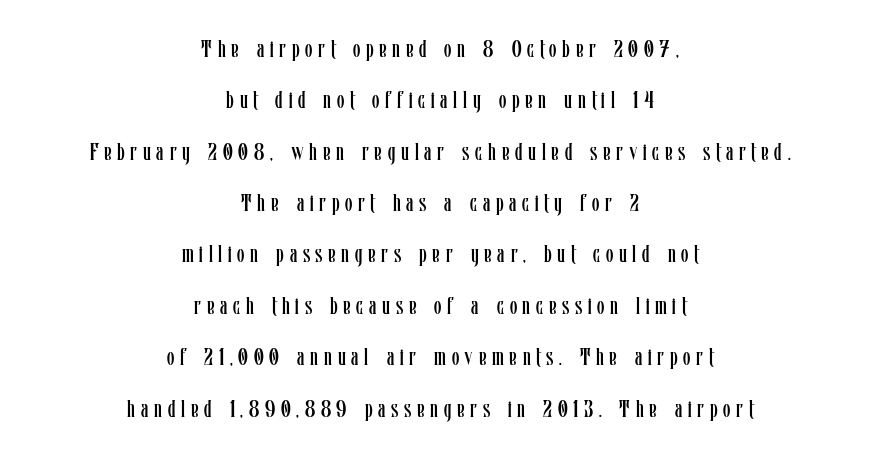
Q: Is the text bold? A: No.
Q: Is the text italic (slanted)? A: No, it is upright.
Q: Is the text underlined? A: No.
Q: How is the paragraph aligned? A: Centered.
Q: Is the spacing between letters normal or unusually wide? A: Unusually wide.
Q: Is the spacing between lines tight, normal or loose? A: Loose.
